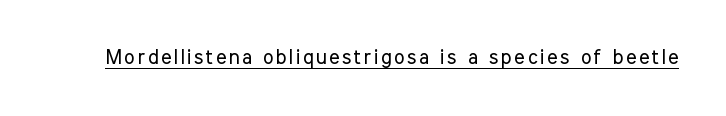
The image shows 20 px text type, upright; set underlined.
